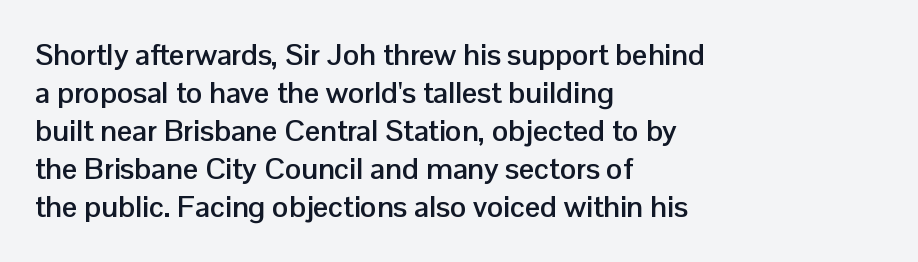
{"serif": "no", "italic": "no", "bold": "yes", "weight": "semibold", "width": "normal", "stroke_contrast": "low", "x_height": "medium", "monospaced": "no", "underline": "no", "align": "left", "line_spacing": "normal", "line_spacing_ratio": 1.27, "letter_spacing": "normal", "letter_spacing_em": 0.0, "glyph_px": 30}
